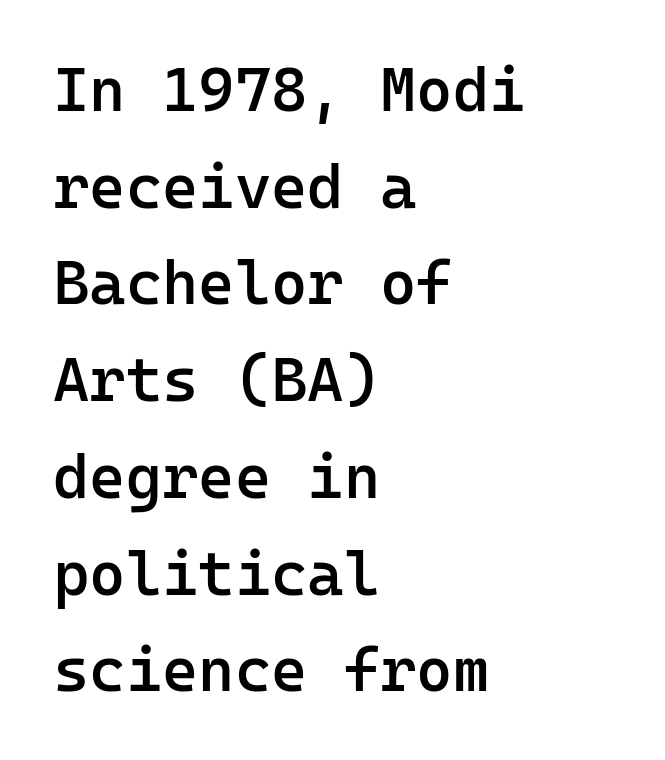
{"serif": "no", "italic": "no", "bold": "semi", "weight": "semibold", "width": "normal", "stroke_contrast": "low", "x_height": "medium", "monospaced": "yes", "underline": "no", "align": "left", "line_spacing": "normal", "line_spacing_ratio": 1.56, "letter_spacing": "normal", "letter_spacing_em": 0.0, "glyph_px": 62}
